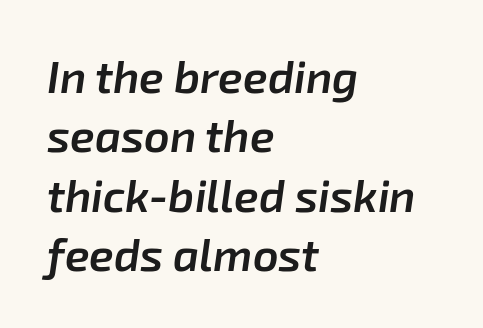
The image shows 45 px semibold type, italic (leaning right); set left-aligned, normal line spacing (1.32x), normal letter spacing, not underlined; low stroke contrast and a medium x-height.
